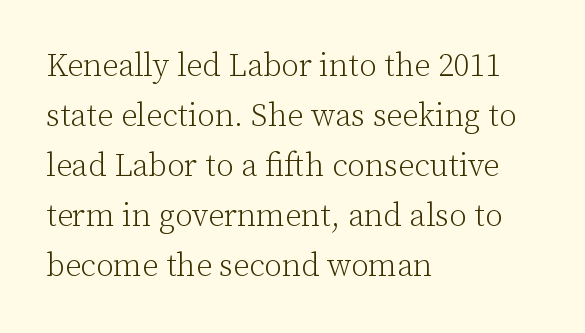
{"serif": "yes", "italic": "no", "bold": "no", "weight": "light", "width": "normal", "stroke_contrast": "low", "x_height": "medium", "monospaced": "no", "underline": "no", "align": "left", "line_spacing": "normal", "line_spacing_ratio": 1.56, "letter_spacing": "normal", "letter_spacing_em": 0.0, "glyph_px": 32}
